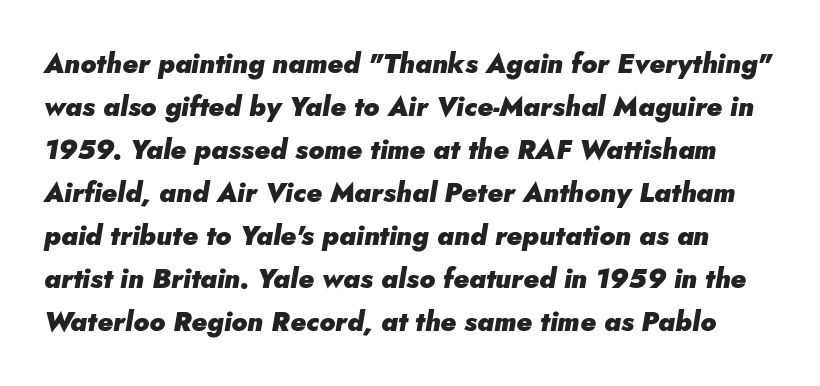
{"italic": "yes", "lean": "right", "slant_degrees": 5, "bold": "yes", "underline": "no", "line_spacing": "normal", "line_spacing_ratio": 1.59, "letter_spacing": "normal", "letter_spacing_em": 0.0, "glyph_px": 27}
